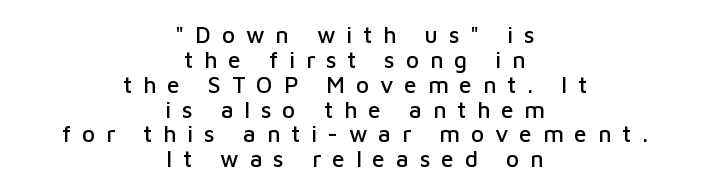
The glyphs are unaccompanied by any horizontal stroke below them. In CSS terms this would be text-align: center. Caption: expanded tracking, letters set apart. Italic? Not at all — the glyphs are vertical. How would I describe the line gaps? Narrow and economical.
